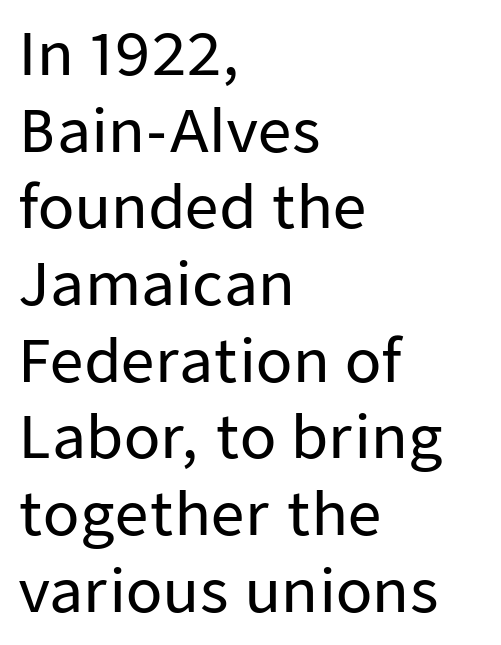
The image shows 59 px sans-serif type, upright; set left-aligned, normal line spacing (1.3x), normal letter spacing, not underlined; low stroke contrast and a medium x-height.
